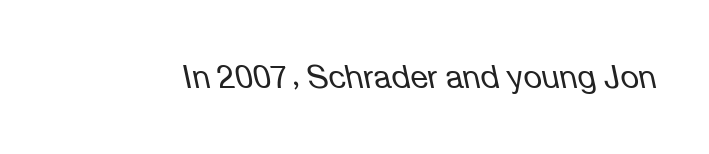
No letter is thick-stroked: the sample isn't bold. Do the characters align in a grid? No, the font is proportional. This sample uses an oblique cut, with every glyph tilted off the vertical. Rule under the text: the space is simply empty. The letters sit at their default tracking, neither squeezed nor spread.
